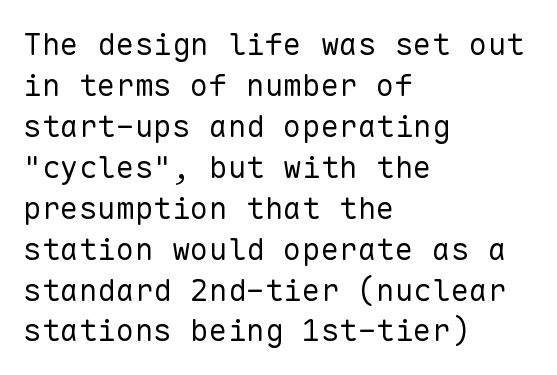
The line-height multiplier appears to be the usual default. Monospaced: the letters line up in strict vertical columns. The gap between lines stays unmarked. Vertical strokes here are truly vertical. Observe the ordinary spacing: letters are neighbours, not strangers.
